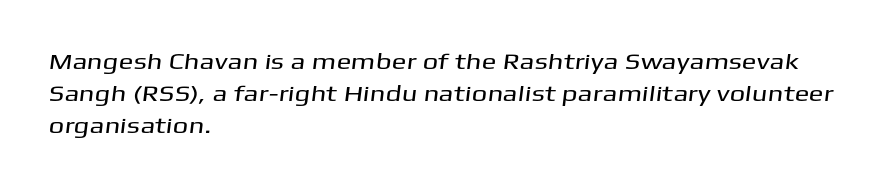
The image shows 22 px text type; set left-aligned, normal line spacing (1.46x), normal letter spacing, not underlined.
